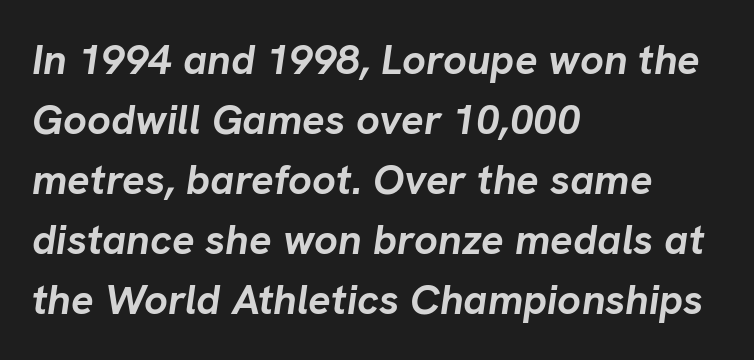
Q: Is the text bold? A: Yes.
Q: Is the text italic (slanted)? A: Yes, it leans right by about 8 degrees.
Q: Is the text underlined? A: No.
Q: How is the paragraph aligned? A: Left-aligned.
Q: Is the spacing between letters normal or unusually wide? A: Normal.
Q: Is the spacing between lines tight, normal or loose? A: Normal.
Q: Width (condensed, normal, or wide)? A: Normal.
Q: Stroke contrast? A: Low.
Q: x-height? A: Medium.
Q: Monospaced? A: No.
